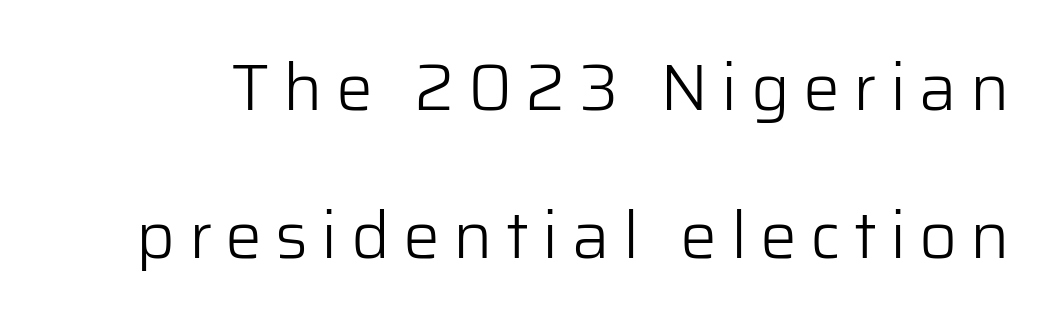
A typesetter would call this proportional, since set widths differ per character. Nope, not italic — everything's standing straight. Bare-footed words on every line. Summary of weight: not heavy and not bold. Observe the absence of serifs on each vertical stroke in this sample.
